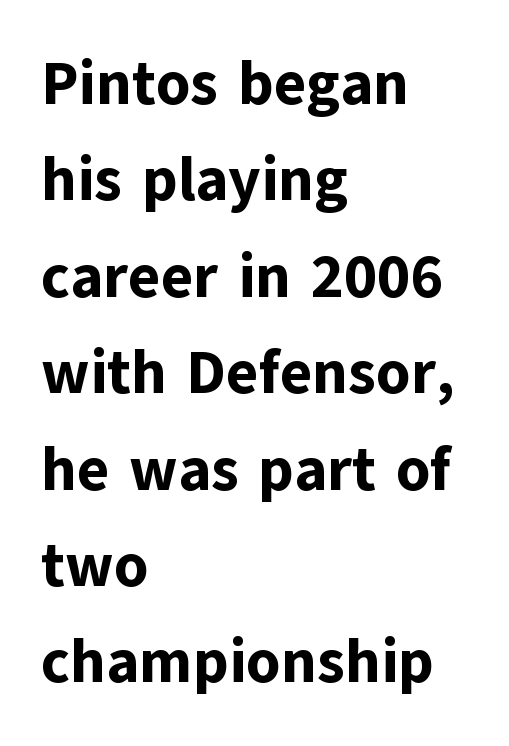
The image shows 61 px bold sans-serif type, upright; set left-aligned, normal line spacing (1.58x), normal letter spacing, not underlined; low stroke contrast and a medium x-height.
